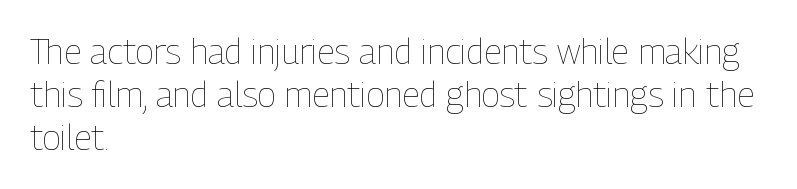
The image shows 35 px thin, condensed type, upright; set left-aligned, line spacing 1.23x, normal letter spacing, not underlined; low stroke contrast and a medium x-height.
